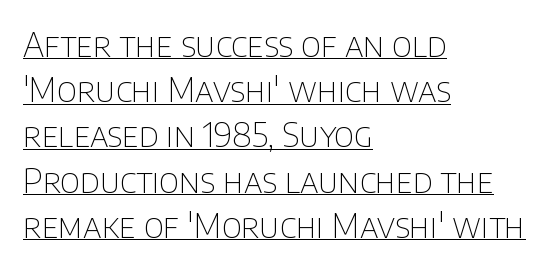
The compositor pushed each line to the left boundary. It's the straight-up-and-down kind of type. Is the letter spacing exaggerated? No — it looks like the ordinary default. A typesetter would call this proportional, since set widths differ per character. Stroke terminals: plain, sans-serif.
